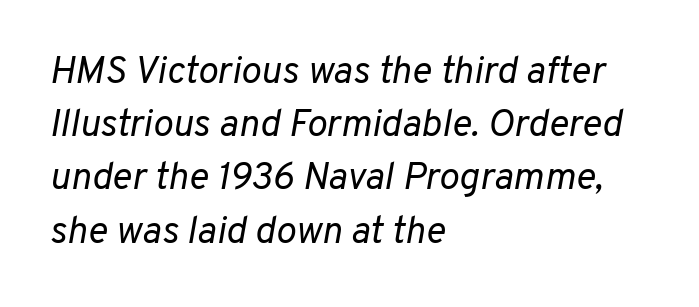
Q: Is the text bold? A: No.
Q: Is the text italic (slanted)? A: Yes, it leans right by about 10 degrees.
Q: Is the text underlined? A: No.
Q: How is the paragraph aligned? A: Left-aligned.
Q: Is the spacing between letters normal or unusually wide? A: Normal.
Q: Is the spacing between lines tight, normal or loose? A: Normal.
Q: Width (condensed, normal, or wide)? A: Normal.
Q: Stroke contrast? A: Low.
Q: x-height? A: Medium.
Q: Monospaced? A: No.
